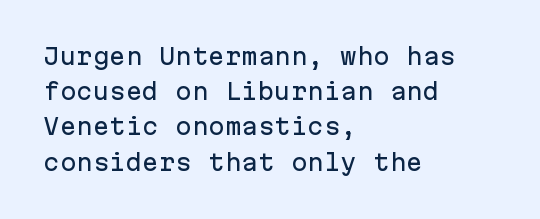
Q: Is the text italic (slanted)? A: No, it is upright.
Q: Is the text underlined? A: No.
Q: How is the paragraph aligned? A: Left-aligned.
Q: Is the spacing between letters normal or unusually wide? A: Normal.
Q: Is the spacing between lines tight, normal or loose? A: Normal.
